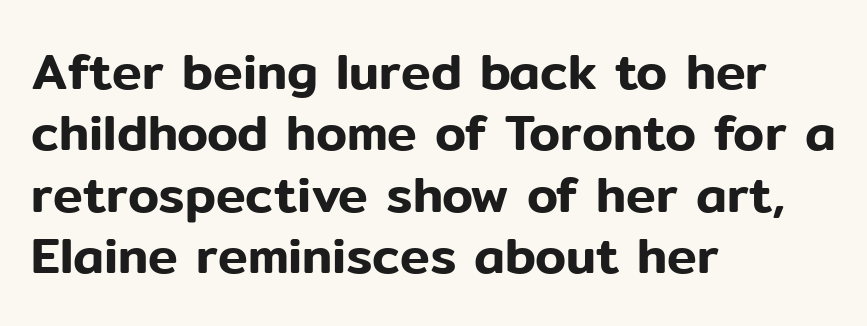
{"serif": "no", "italic": "no", "width": "normal", "stroke_contrast": "low", "x_height": "medium", "monospaced": "no", "underline": "no", "align": "left", "line_spacing_ratio": 1.23, "letter_spacing": "normal", "letter_spacing_em": 0.0, "glyph_px": 50}
